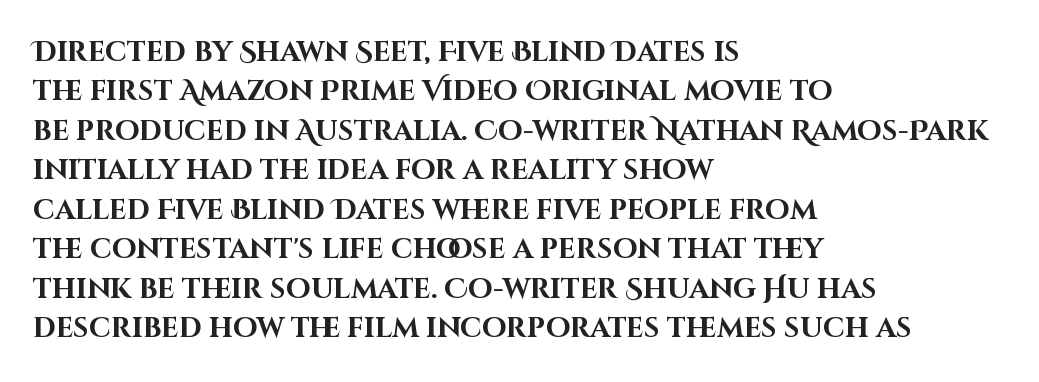
You can tell it's not italic because the verticals are truly vertical. A full-strength bold gives these letters their thick strokes. Think of a printed novel: that variable character pitch is what you see here. Glance below the letters and you will spot only blank space. Successive baselines arrive at the customary interval. Horizontally, the lines are justified to the leading edge only.
